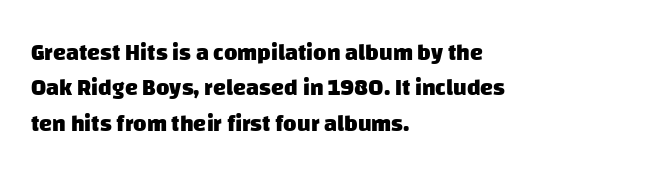
{"bold": "yes", "underline": "no", "align": "left", "line_spacing": "normal", "line_spacing_ratio": 1.54, "letter_spacing": "normal", "letter_spacing_em": 0.0, "glyph_px": 23}
